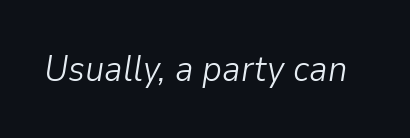
Q: Is the text bold? A: No.
Q: Is the text italic (slanted)? A: Yes, it leans right by about 9 degrees.
Q: Is the text underlined? A: No.
Q: Is the spacing between letters normal or unusually wide? A: Normal.
Q: Width (condensed, normal, or wide)? A: Normal.
Q: Stroke contrast? A: Low.
Q: x-height? A: Medium.
Q: Monospaced? A: No.
